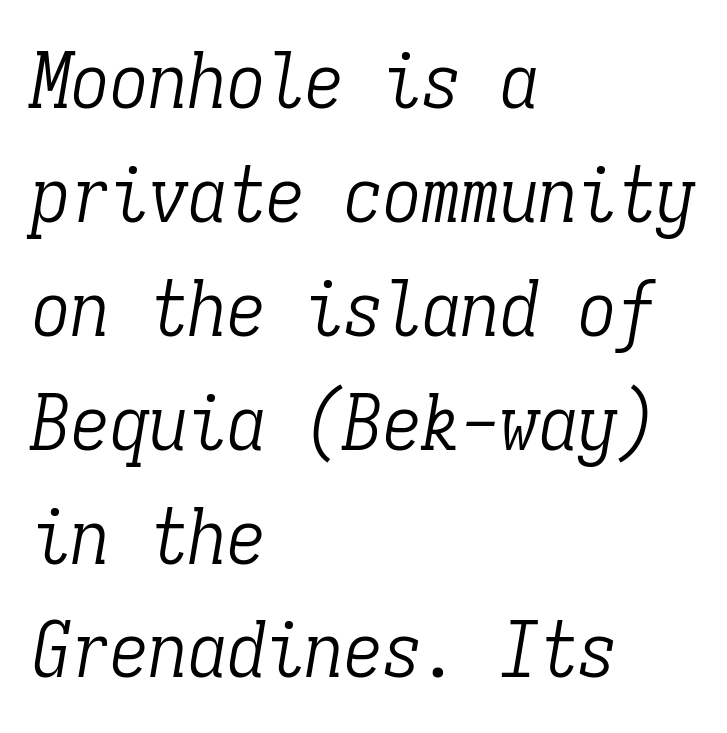
{"serif": "yes", "italic": "yes", "lean": "right", "slant_degrees": 9, "bold": "no", "weight": "light", "width": "condensed", "stroke_contrast": "low", "x_height": "medium", "monospaced": "yes", "underline": "no", "align": "left", "line_spacing": "normal", "line_spacing_ratio": 1.46, "letter_spacing": "normal", "letter_spacing_em": 0.0, "glyph_px": 78}
